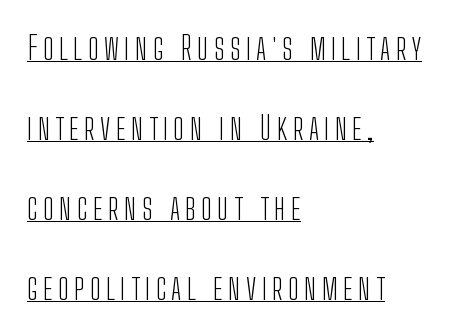
{"serif": "no", "italic": "no", "bold": "no", "weight": "light", "width": "condensed", "stroke_contrast": "low", "x_height": "medium", "monospaced": "no", "underline": "yes", "align": "left", "line_spacing": "loose", "line_spacing_ratio": 2.42, "glyph_px": 33}
